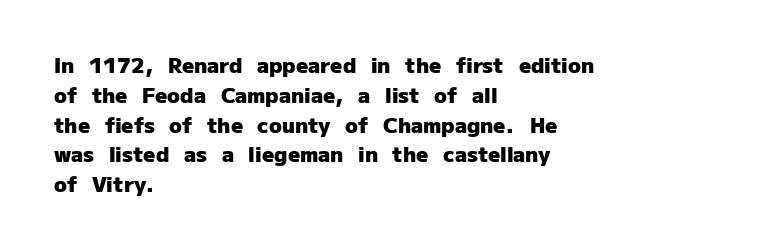
A bare baseline throughout the passage. Heavy-handed strokes throughout: this text is bold. Style check: upright. The setting favours the left margin, as ordinary paragraphs usually do. How are the letters spaced? Ordinarily, with no added tracking.
